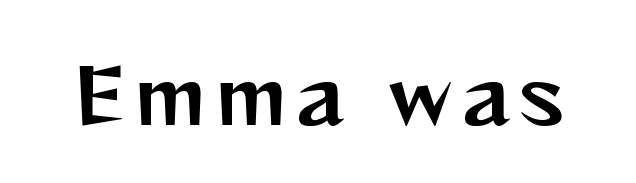
Q: Is the text italic (slanted)? A: No, it is upright.
Q: Is the typeface a serif or a sans-serif typeface? A: Sans-serif.
Q: Is the text underlined? A: No.
Q: Width (condensed, normal, or wide)? A: Normal.
Q: Stroke contrast? A: Medium.
Q: x-height? A: Medium.
Q: Monospaced? A: No.
